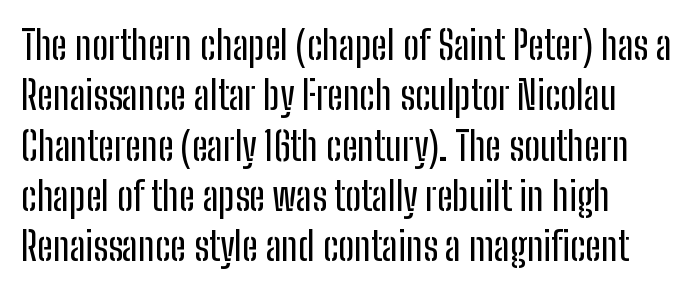
No italicization has been applied; the sample stays upright. Vertical spacing — default. The rendering shows plain stroke endings on the letterforms — a sans-serif design. Here the designer chose a conventional face with non-uniform glyph widths. Short note: letters normally spaced.
